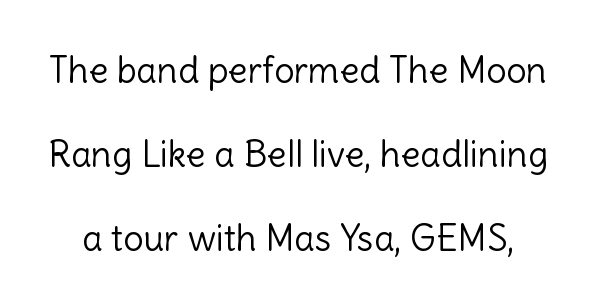
{"serif": "no", "italic": "no", "bold": "no", "weight": "light", "width": "normal", "x_height": "medium", "monospaced": "no", "underline": "no", "line_spacing": "loose", "line_spacing_ratio": 2.33, "letter_spacing": "normal", "letter_spacing_em": 0.0, "glyph_px": 36}
